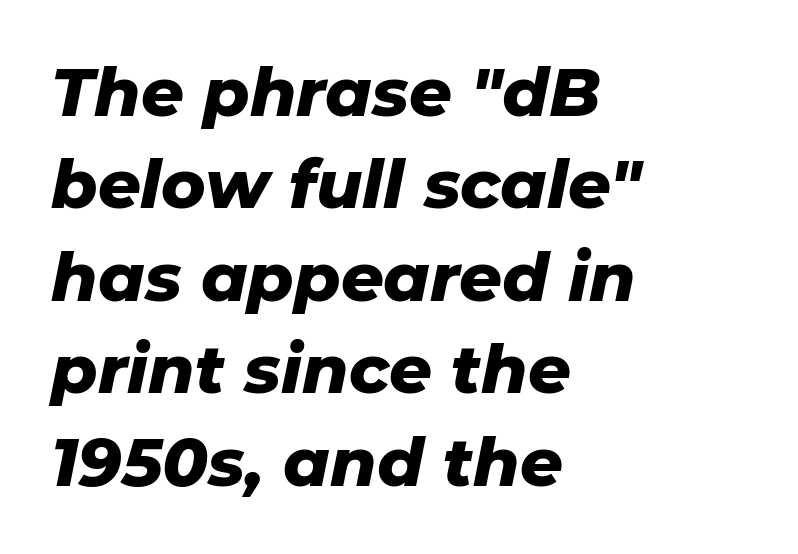
The font is running at its bold setting. The designer left line spacing at the default. Notice how the stems are inclined rather than vertical — that's the hallmark of italics. Beneath every word, the page is bare. Is this a fixed-width face? No — the glyphs have proportional, varying widths.
